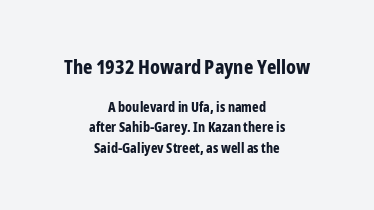
Q: Is the text bold? A: Yes.
Q: Is the text italic (slanted)? A: No, it is upright.
Q: Is the text underlined? A: No.
Q: How is the paragraph aligned? A: Centered.
Q: Is the spacing between letters normal or unusually wide? A: Normal.
Q: Is the spacing between lines tight, normal or loose? A: Normal.
Q: Which block of text is set in a larger size, the first (top) or the second (bottom)? A: The first (top) one.
